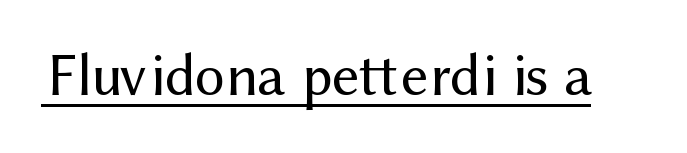
Quick note: not italic, upright. Character widths vary here, with narrow letters taking less room than wide ones. Serif or sans? Sans — the stroke terminals are bare. The weight would be labelled regular, book, light, or lighter still. The typesetter has applied underlining to the passage shown. Does extra space separate the letters? No, they use regular spacing.
